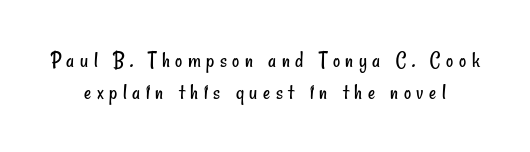
Summary of vertical rhythm: regular, with standard interline spacing. How are the letters spaced? Widely, with obvious added tracking. Just letters on the line, the space beneath them empty. The passage shown is not bold in any degree.
